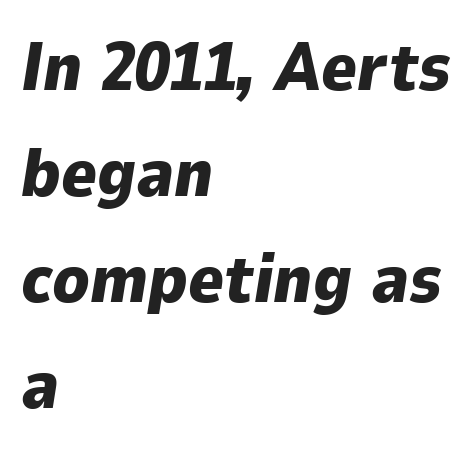
The compositor pushed each line to the left boundary. This rendering leaves character spacing at its baseline value. On the weight axis this lands at bold, roughly 700. Descenders hang freely into open space. Quick note: italic.
